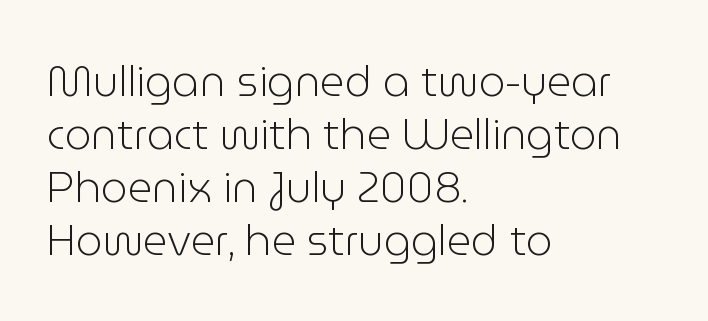
{"serif": "no", "italic": "no", "bold": "no", "weight": "light", "width": "normal", "stroke_contrast": "low", "x_height": "medium", "monospaced": "no", "underline": "no", "align": "left", "line_spacing": "normal", "line_spacing_ratio": 1.26, "letter_spacing": "normal", "letter_spacing_em": 0.0, "glyph_px": 42}
